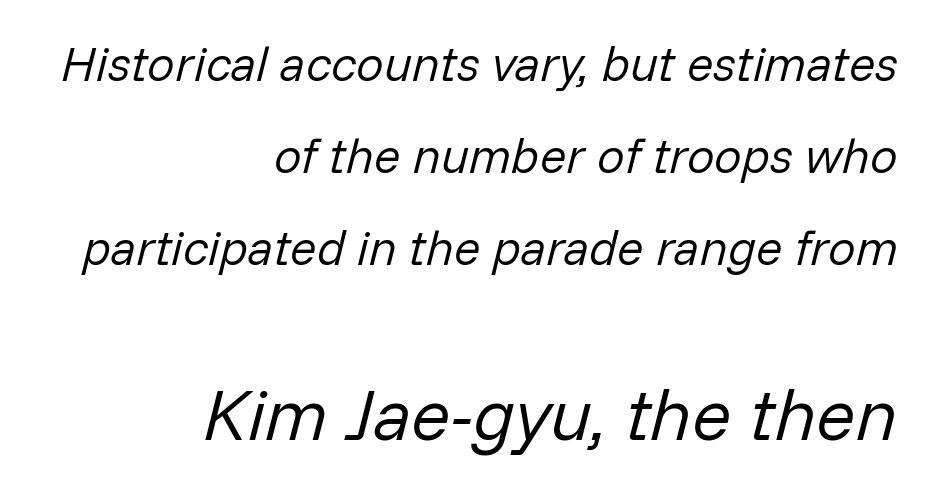
The image shows 73 px regular-weight type, italic (leaning right); set right-aligned, line spacing 1.88x, normal letter spacing, not underlined; the second (bottom) block is 1.49x larger; low stroke contrast and a medium x-height.
